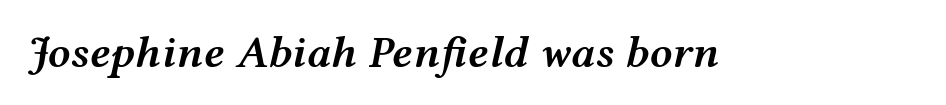
The image shows 45 px semibold, wide type, italic (leaning right); set normal letter spacing, not underlined; medium stroke contrast and a medium x-height.
